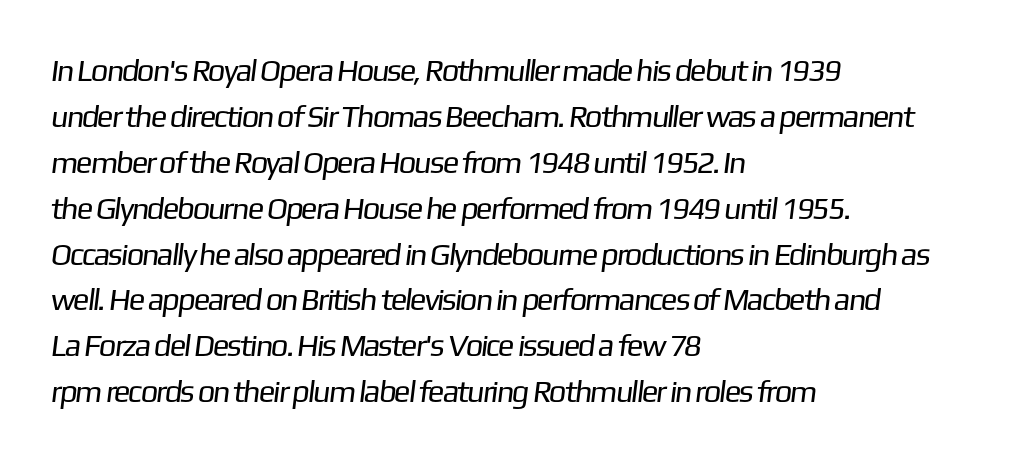
{"serif": "no", "bold": "no", "weight": "regular", "width": "normal", "stroke_contrast": "low", "x_height": "medium", "monospaced": "no", "underline": "no", "align": "left", "line_spacing": "normal", "line_spacing_ratio": 1.48, "letter_spacing": "normal", "letter_spacing_em": 0.0, "glyph_px": 31}
